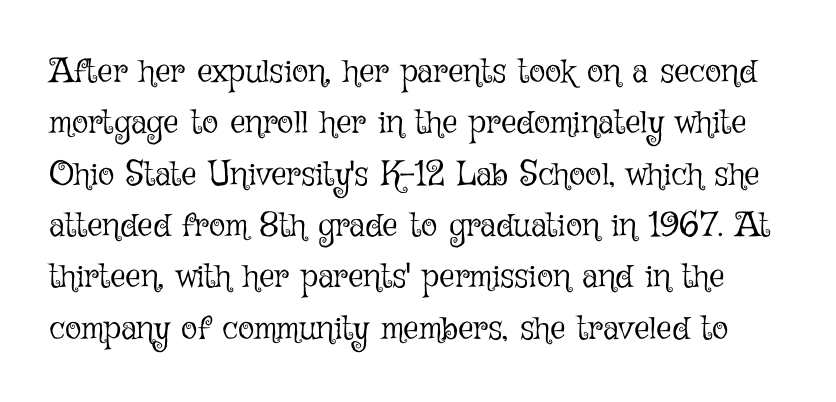
Q: Is the text bold? A: No.
Q: Is the text italic (slanted)? A: No, it is upright.
Q: Is the text underlined? A: No.
Q: Is the spacing between letters normal or unusually wide? A: Normal.
Q: Is the spacing between lines tight, normal or loose? A: Normal.
Q: Width (condensed, normal, or wide)? A: Normal.
Q: Stroke contrast? A: Low.
Q: x-height? A: Medium.
Q: Monospaced? A: No.
